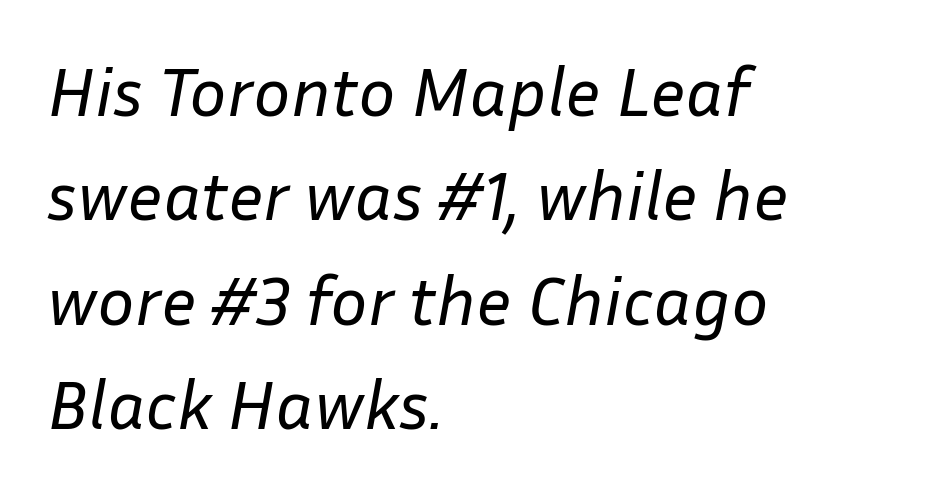
{"italic": "yes", "lean": "right", "slant_degrees": 10, "bold": "no", "weight": "regular", "width": "normal", "stroke_contrast": "low", "x_height": "medium", "monospaced": "no", "underline": "no", "align": "left", "line_spacing": "normal", "line_spacing_ratio": 1.49, "letter_spacing": "normal", "letter_spacing_em": 0.0, "glyph_px": 70}
